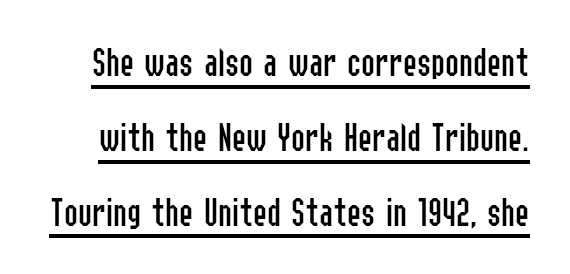
The image shows 42 px regular-weight, condensed sans-serif type, upright; set line spacing 1.78x, normal letter spacing, underlined; low stroke contrast and a medium x-height.
